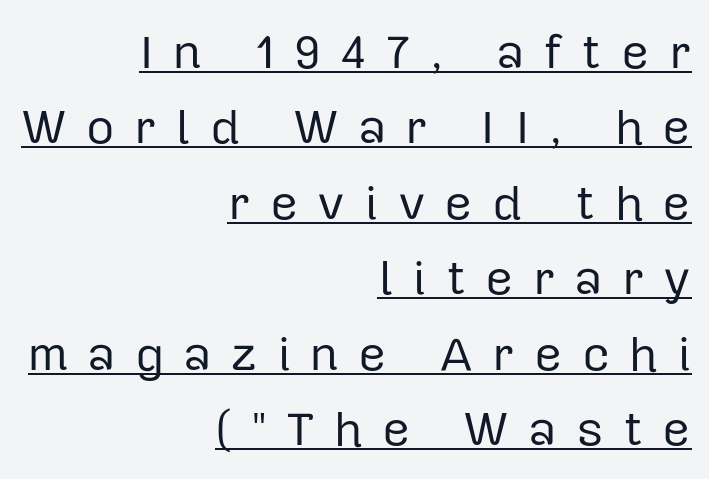
Q: Is the text bold? A: No.
Q: Is the text italic (slanted)? A: No, it is upright.
Q: Is the typeface a serif or a sans-serif typeface? A: Sans-serif.
Q: Is the text underlined? A: Yes.
Q: How is the paragraph aligned? A: Right-aligned.
Q: Is the spacing between letters normal or unusually wide? A: Unusually wide.
Q: Is the spacing between lines tight, normal or loose? A: Normal.
Q: Width (condensed, normal, or wide)? A: Normal.
Q: Stroke contrast? A: Low.
Q: x-height? A: Medium.
Q: Monospaced? A: No.
